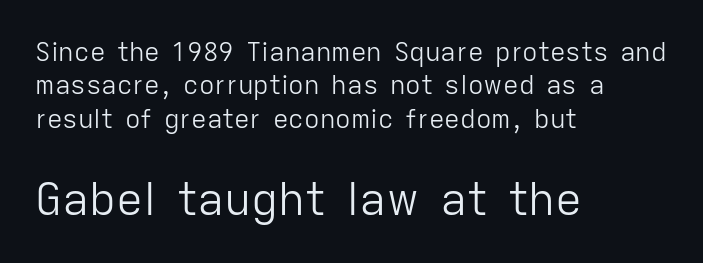
The passage shown is not bold in any degree. Each letter's strokes conclude bluntly, with no projecting serifs. Character widths vary here, with narrow letters taking less room than wide ones. One-word summary of the alignment: left.
